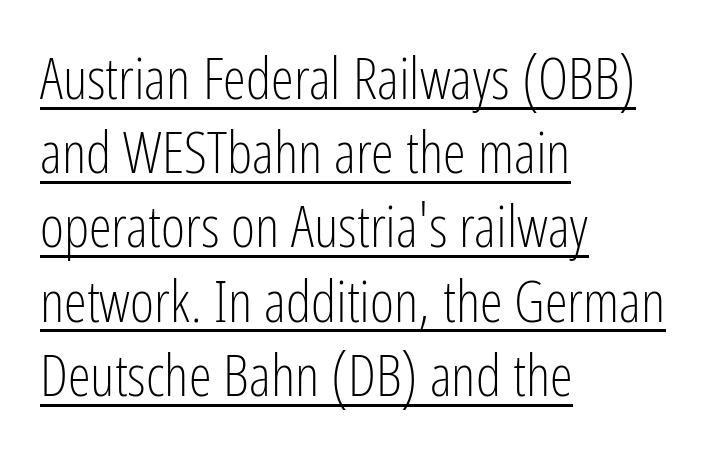
{"serif": "no", "italic": "no", "bold": "no", "weight": "light", "width": "condensed", "stroke_contrast": "low", "x_height": "medium", "monospaced": "no", "underline": "yes", "align": "left", "line_spacing": "normal", "line_spacing_ratio": 1.28, "letter_spacing": "normal", "letter_spacing_em": 0.0, "glyph_px": 58}
